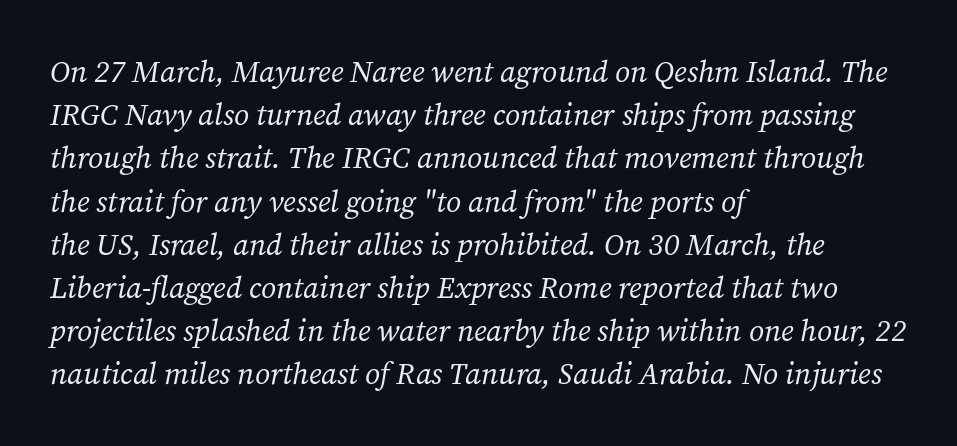
{"serif": "yes", "italic": "yes", "lean": "right", "slant_degrees": 12, "bold": "no", "weight": "regular", "width": "normal", "stroke_contrast": "medium", "x_height": "medium", "monospaced": "no", "underline": "no", "align": "left", "line_spacing": "normal", "line_spacing_ratio": 1.44, "letter_spacing": "normal", "letter_spacing_em": 0.0, "glyph_px": 30}
